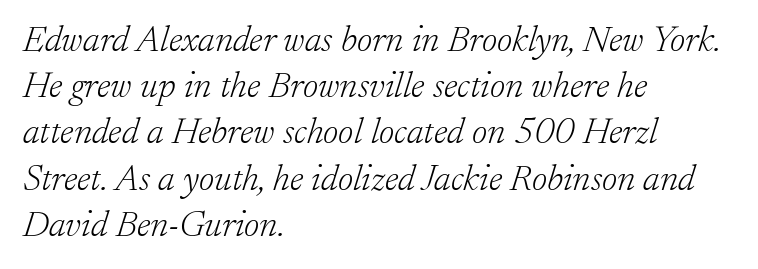
Q: Is the text bold? A: No.
Q: Is the text italic (slanted)? A: Yes, it leans right by about 17 degrees.
Q: Is the typeface a serif or a sans-serif typeface? A: Serif.
Q: Is the text underlined? A: No.
Q: How is the paragraph aligned? A: Left-aligned.
Q: Is the spacing between letters normal or unusually wide? A: Normal.
Q: Is the spacing between lines tight, normal or loose? A: Normal.
Q: Width (condensed, normal, or wide)? A: Normal.
Q: Stroke contrast? A: Low.
Q: x-height? A: Small.
Q: Monospaced? A: No.
